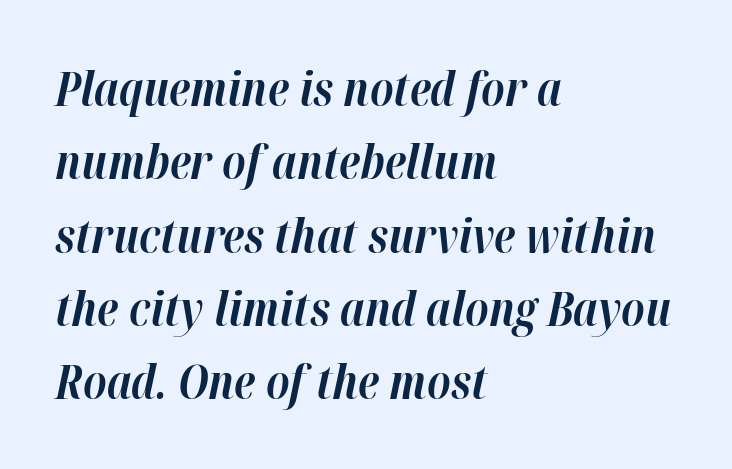
Q: Is the text bold? A: Yes.
Q: Is the text italic (slanted)? A: Yes, it leans right by about 12 degrees.
Q: Is the text underlined? A: No.
Q: How is the paragraph aligned? A: Left-aligned.
Q: Is the spacing between letters normal or unusually wide? A: Normal.
Q: Is the spacing between lines tight, normal or loose? A: Normal.
Q: Width (condensed, normal, or wide)? A: Normal.
Q: Stroke contrast? A: High.
Q: x-height? A: Medium.
Q: Monospaced? A: No.
